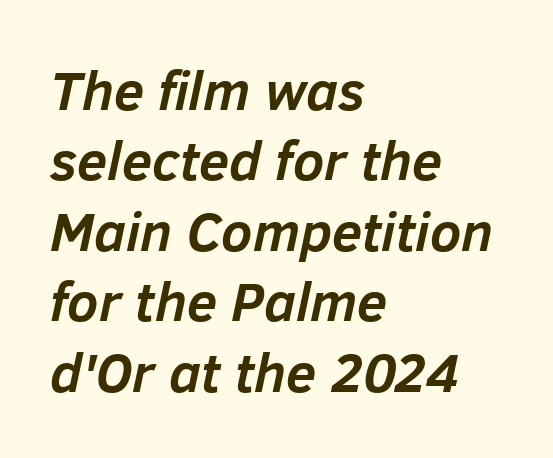
Only glyphs here, with clear space below each row. The leading is moderate, giving the passage an even texture. Do the characters align in a grid? No, the font is proportional. Line starts are locked; line ends wander.
